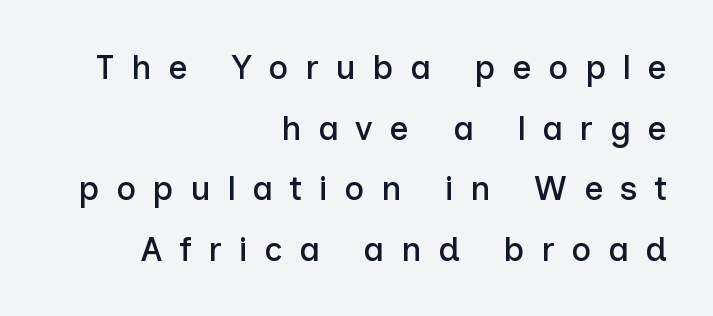
The image shows 34 px sans-serif type, upright; set right-aligned, line spacing 1.78x, unusually wide letter spacing (+0.49 em), not underlined; low stroke contrast and a medium x-height.
